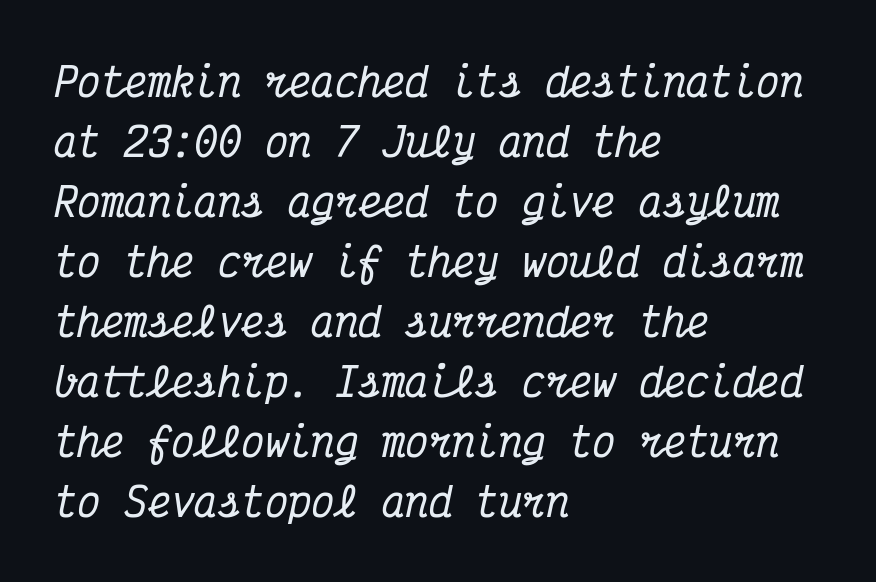
{"serif": "yes", "italic": "yes", "lean": "right", "slant_degrees": 12, "width": "condensed", "stroke_contrast": "medium", "x_height": "medium", "monospaced": "yes", "underline": "no", "align": "left", "line_spacing": "normal", "line_spacing_ratio": 1.54, "letter_spacing": "normal", "letter_spacing_em": 0.0, "glyph_px": 39}
